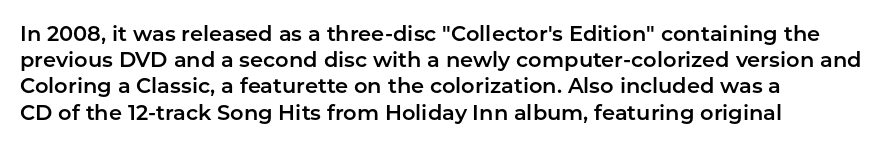
The space beneath each line is pristine and unruled. Spacing between characters is what you'd get straight out of the box. Interline gaps are of average width in this sample. The letters stand straight up with perfectly vertical stems.
